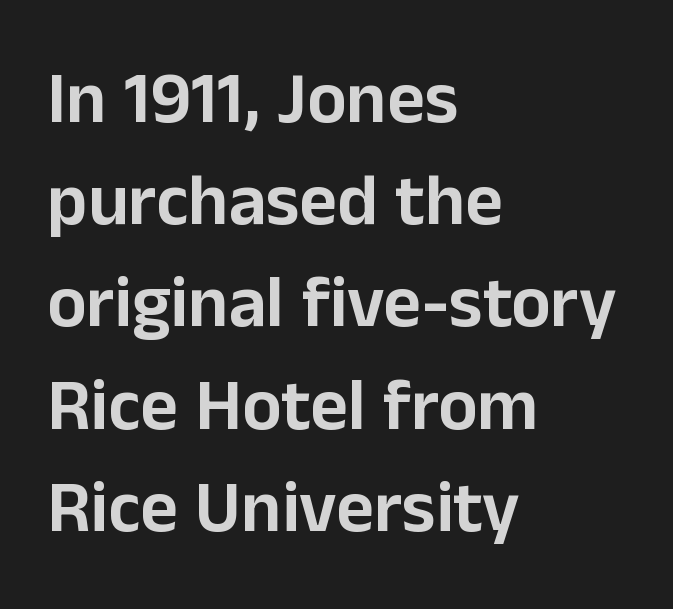
Q: Is the text italic (slanted)? A: No, it is upright.
Q: Is the typeface a serif or a sans-serif typeface? A: Sans-serif.
Q: Is the text underlined? A: No.
Q: How is the paragraph aligned? A: Left-aligned.
Q: Is the spacing between letters normal or unusually wide? A: Normal.
Q: Is the spacing between lines tight, normal or loose? A: Normal.
Q: Width (condensed, normal, or wide)? A: Normal.
Q: Stroke contrast? A: Low.
Q: x-height? A: Medium.
Q: Monospaced? A: No.
